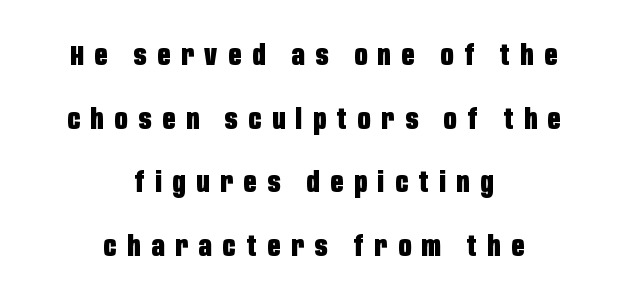
The image shows 28 px heavy, condensed sans-serif type, upright; set centered, loose line spacing (2.27x), unusually wide letter spacing (+0.39 em), not underlined; low stroke contrast and a large x-height.
